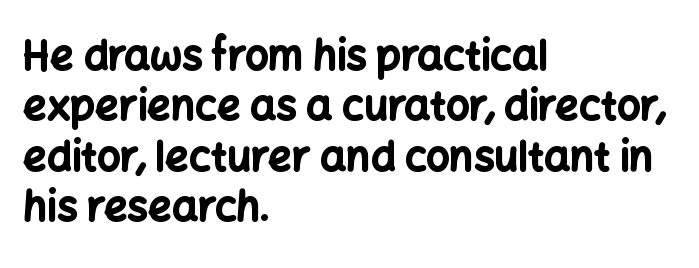
The image shows 41 px bold sans-serif type, upright; set left-aligned, line spacing 1.23x, normal letter spacing, not underlined; low stroke contrast and a medium x-height.
